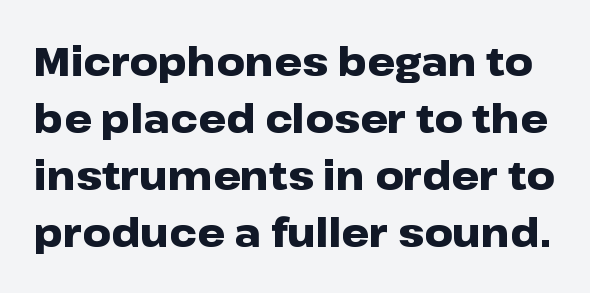
The image shows 39 px heavy, wide sans-serif type, upright; set normal line spacing (1.46x), normal letter spacing, not underlined; low stroke contrast and a medium x-height.
